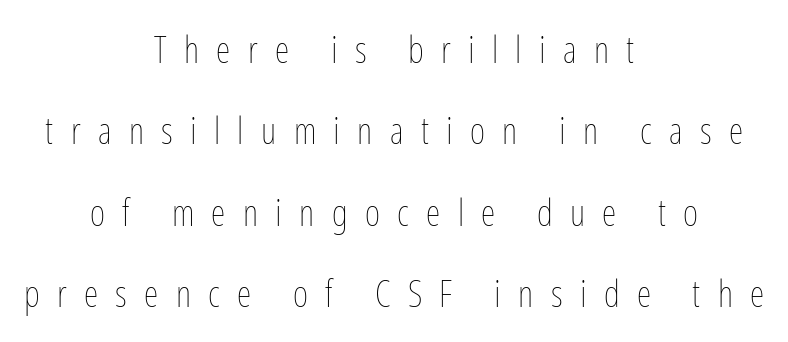
{"italic": "no", "bold": "no", "weight": "thin", "width": "condensed", "stroke_contrast": "low", "x_height": "medium", "monospaced": "no", "underline": "no", "align": "center", "line_spacing": "loose", "line_spacing_ratio": 2.2, "letter_spacing": "wide", "letter_spacing_em": 0.47, "glyph_px": 37}
